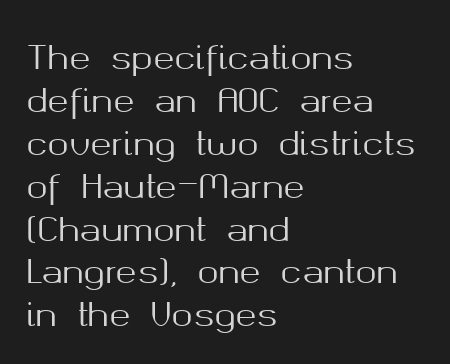
The image shows 32 px sans-serif type, upright; set left-aligned, normal line spacing (1.34x), normal letter spacing, not underlined; medium stroke contrast and a medium x-height.
